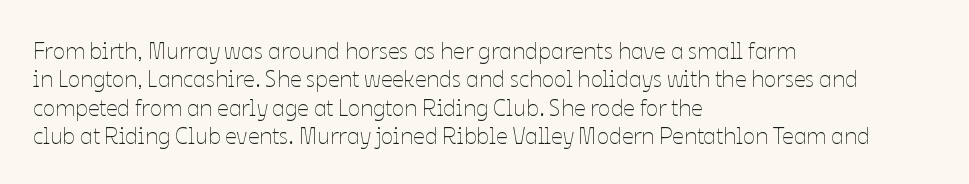
Q: Is the text bold? A: No.
Q: Is the text italic (slanted)? A: No, it is upright.
Q: Is the text underlined? A: No.
Q: How is the paragraph aligned? A: Left-aligned.
Q: Is the spacing between letters normal or unusually wide? A: Normal.
